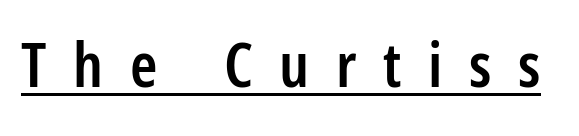
The image shows 62 px semibold, condensed sans-serif type, upright; set unusually wide letter spacing (+0.43 em), underlined; low stroke contrast and a medium x-height.
